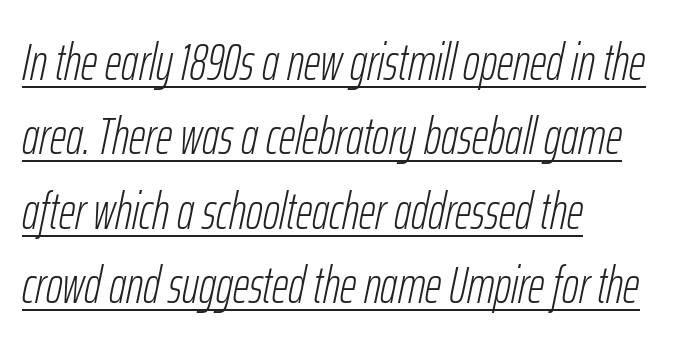
Q: Is the text bold? A: No.
Q: Is the text italic (slanted)? A: Yes, it leans right by about 12 degrees.
Q: Is the text underlined? A: Yes.
Q: How is the paragraph aligned? A: Left-aligned.
Q: Is the spacing between letters normal or unusually wide? A: Normal.
Q: Is the spacing between lines tight, normal or loose? A: Normal.
Q: Width (condensed, normal, or wide)? A: Condensed.
Q: Stroke contrast? A: Low.
Q: x-height? A: Medium.
Q: Monospaced? A: No.
